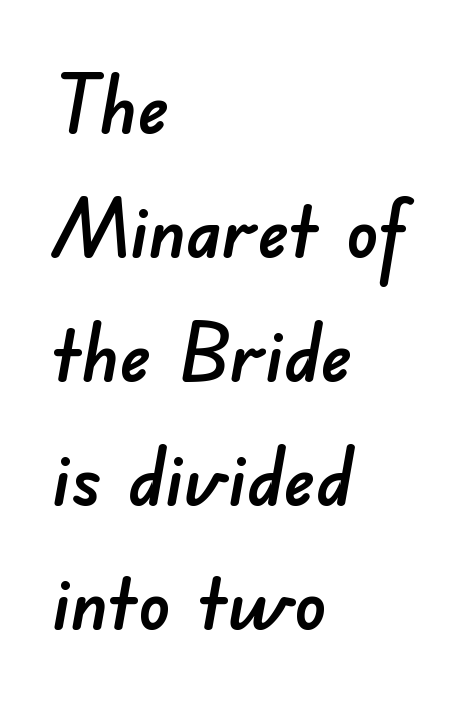
Check the space under the baseline: it is left empty. The passage shown is typed in a proportional face where columns would drift. The typesetter chose a ragged-right arrangement here. Regarding leading, the lines here are spaced in the standard way. The glyphs in this specimen are sans serif.
